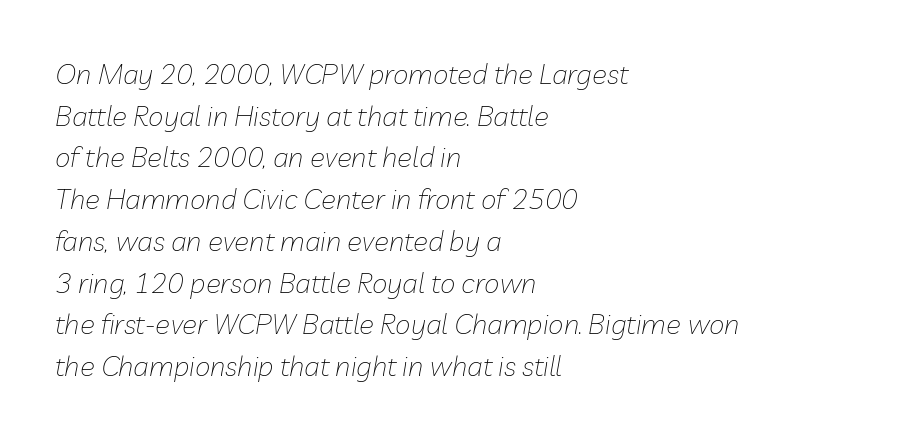
Q: Is the text bold? A: No.
Q: Is the text italic (slanted)? A: Yes, it leans right by about 10 degrees.
Q: Is the text underlined? A: No.
Q: How is the paragraph aligned? A: Left-aligned.
Q: Is the spacing between letters normal or unusually wide? A: Normal.
Q: Is the spacing between lines tight, normal or loose? A: Normal.
Q: Width (condensed, normal, or wide)? A: Normal.
Q: Stroke contrast? A: Low.
Q: x-height? A: Medium.
Q: Monospaced? A: No.
